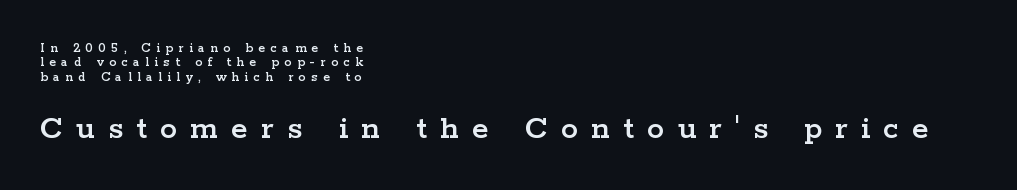
Q: Is the text italic (slanted)? A: No, it is upright.
Q: Is the typeface a serif or a sans-serif typeface? A: Serif.
Q: Is the text underlined? A: No.
Q: How is the paragraph aligned? A: Left-aligned.
Q: Is the spacing between letters normal or unusually wide? A: Unusually wide.
Q: Is the spacing between lines tight, normal or loose? A: Tight.
Q: Which block of text is set in a larger size, the first (top) or the second (bottom)? A: The second (bottom) one.
Q: Width (condensed, normal, or wide)? A: Wide.
Q: Stroke contrast? A: Low.
Q: x-height? A: Medium.
Q: Monospaced? A: No.
